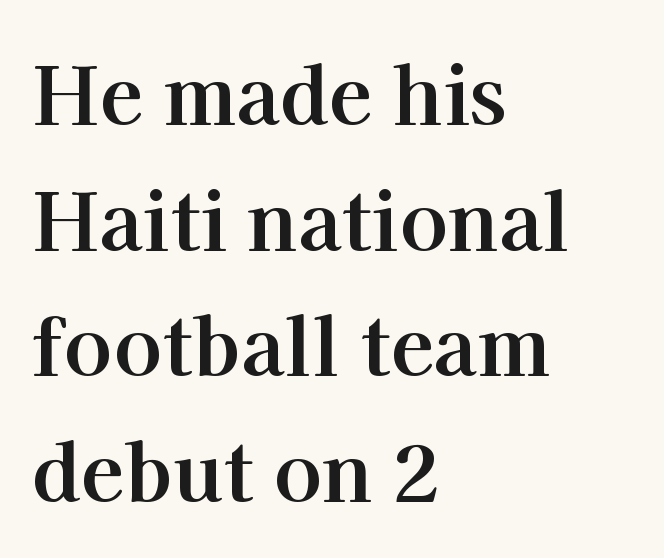
Q: Is the text bold? A: Yes.
Q: Is the text italic (slanted)? A: No, it is upright.
Q: Is the typeface a serif or a sans-serif typeface? A: Serif.
Q: Is the text underlined? A: No.
Q: How is the paragraph aligned? A: Left-aligned.
Q: Is the spacing between letters normal or unusually wide? A: Normal.
Q: Is the spacing between lines tight, normal or loose? A: Normal.
Q: Width (condensed, normal, or wide)? A: Normal.
Q: Stroke contrast? A: High.
Q: x-height? A: Medium.
Q: Monospaced? A: No.
